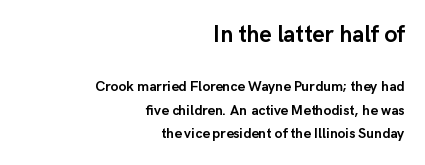
Q: Is the text bold? A: Yes.
Q: Is the text italic (slanted)? A: No, it is upright.
Q: Is the text underlined? A: No.
Q: How is the paragraph aligned? A: Right-aligned.
Q: Is the spacing between letters normal or unusually wide? A: Normal.
Q: Is the spacing between lines tight, normal or loose? A: Normal.
Q: Which block of text is set in a larger size, the first (top) or the second (bottom)? A: The first (top) one.
